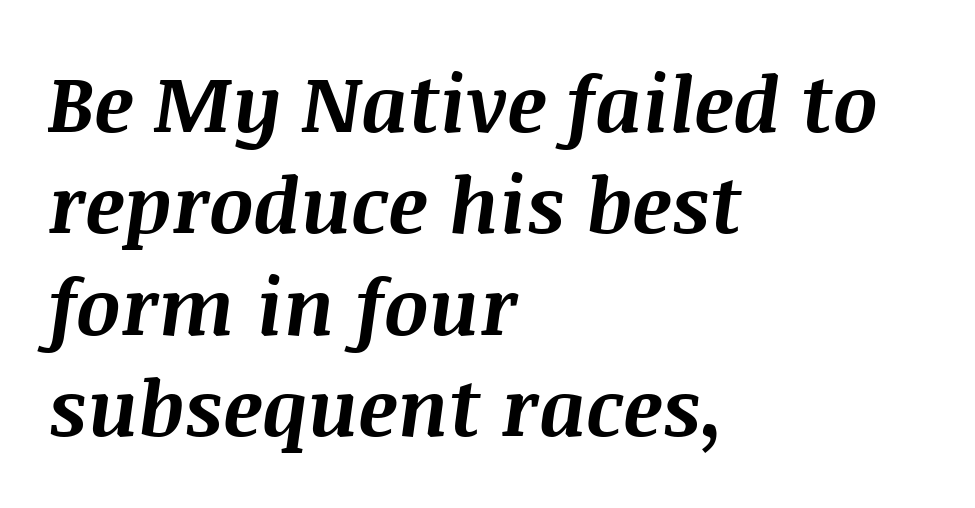
The image shows 78 px bold type, italic (leaning right); set left-aligned, normal line spacing (1.3x), normal letter spacing, not underlined; medium stroke contrast and a large x-height.
